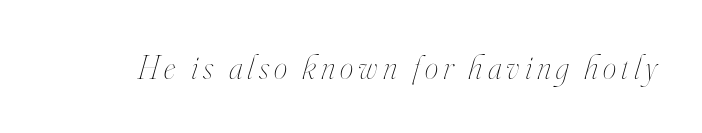
The image shows 34 px thin, condensed type, italic (leaning right); set not underlined; high stroke contrast and a small x-height.
